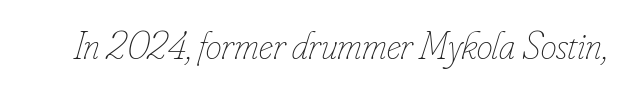
{"italic": "yes", "lean": "right", "slant_degrees": 16, "bold": "no", "weight": "thin", "width": "condensed", "stroke_contrast": "low", "x_height": "small", "monospaced": "no", "underline": "no", "letter_spacing": "normal", "letter_spacing_em": 0.0, "glyph_px": 40}
